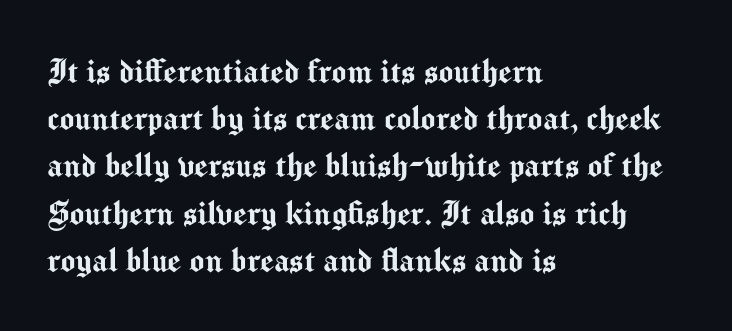
{"serif": "no", "italic": "no", "width": "normal", "stroke_contrast": "medium", "x_height": "medium", "monospaced": "no", "underline": "no", "align": "left", "line_spacing_ratio": 1.21, "letter_spacing": "normal", "letter_spacing_em": 0.0, "glyph_px": 39}
